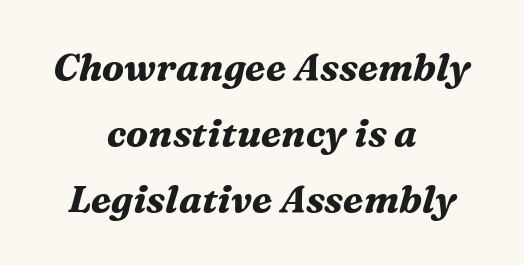
The image shows 38 px bold serif type, italic (leaning right); set centered, line spacing 1.74x, normal letter spacing, not underlined; medium stroke contrast and a medium x-height.
